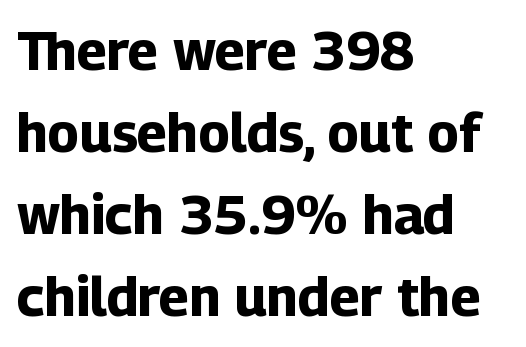
Do the characters align in a grid? No, the font is proportional. In terms of weight, the rendering is a true, heavy bold. The space directly below the letters is spotless. Each word holds together tightly as a unit, with standard inter-letter gaps. Summary of vertical rhythm: regular, with standard interline spacing.
